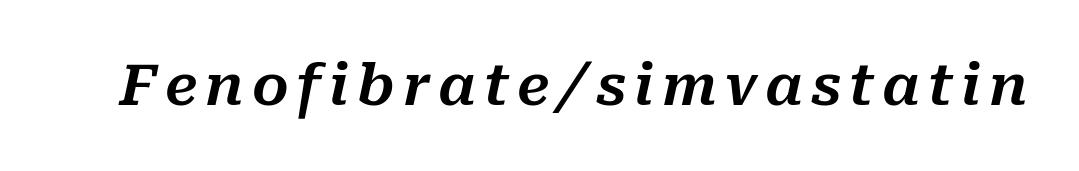
{"italic": "yes", "lean": "right", "slant_degrees": 10, "width": "normal", "stroke_contrast": "medium", "x_height": "medium", "monospaced": "no", "underline": "no", "glyph_px": 57}
